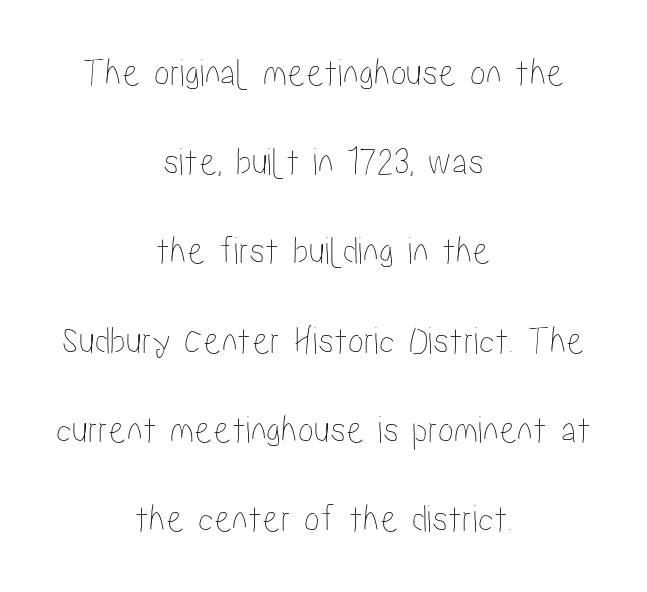
The image shows 40 px condensed type, upright; set centered, loose line spacing (2.23x), normal letter spacing, not underlined; low stroke contrast and a medium x-height.
